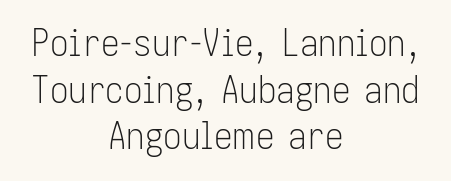
Q: Is the text bold? A: No.
Q: Is the text italic (slanted)? A: No, it is upright.
Q: Is the typeface a serif or a sans-serif typeface? A: Sans-serif.
Q: Is the text underlined? A: No.
Q: How is the paragraph aligned? A: Centered.
Q: Is the spacing between letters normal or unusually wide? A: Normal.
Q: Is the spacing between lines tight, normal or loose? A: Normal.
Q: Width (condensed, normal, or wide)? A: Condensed.
Q: Stroke contrast? A: Low.
Q: x-height? A: Medium.
Q: Monospaced? A: No.
